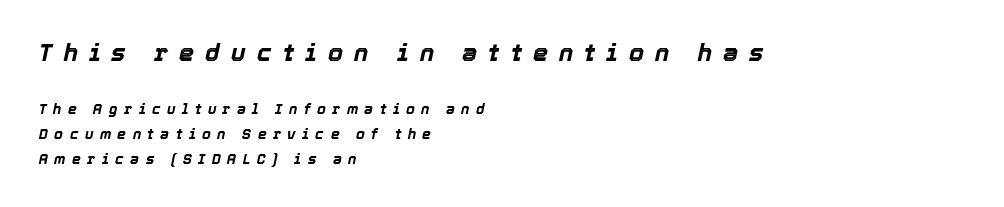
Q: Is the text bold? A: Yes.
Q: Is the text italic (slanted)? A: Yes, it leans right by about 12 degrees.
Q: Is the text underlined? A: No.
Q: How is the paragraph aligned? A: Left-aligned.
Q: Is the spacing between letters normal or unusually wide? A: Unusually wide.
Q: Which block of text is set in a larger size, the first (top) or the second (bottom)? A: The first (top) one.
